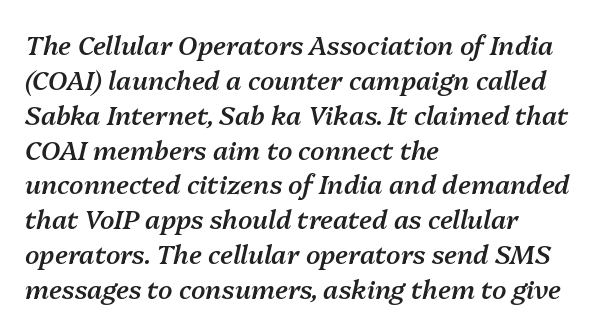
Q: Is the text bold? A: Semi-bold.
Q: Is the text italic (slanted)? A: Yes, it leans right by about 13 degrees.
Q: Is the text underlined? A: No.
Q: How is the paragraph aligned? A: Left-aligned.
Q: Is the spacing between letters normal or unusually wide? A: Normal.
Q: Is the spacing between lines tight, normal or loose? A: Normal.
